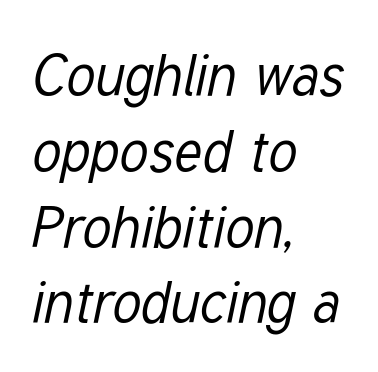
The lines are quadded left. Letters have the restrained weight of plain body copy at most. The tracking reads as untouched default to a designer's eye. The specimen omits any rule beneath the text block's lines. The axis of the letterforms is tilted away from vertical. The rendering uses a moderate line-height, typical for paragraphs.
